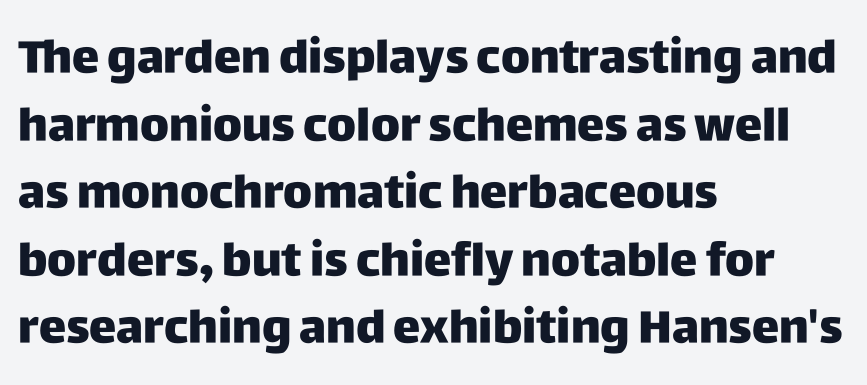
{"serif": "no", "italic": "no", "width": "normal", "stroke_contrast": "low", "x_height": "large", "monospaced": "no", "underline": "no", "align": "left", "line_spacing": "normal", "line_spacing_ratio": 1.47, "letter_spacing": "normal", "letter_spacing_em": 0.0, "glyph_px": 46}
